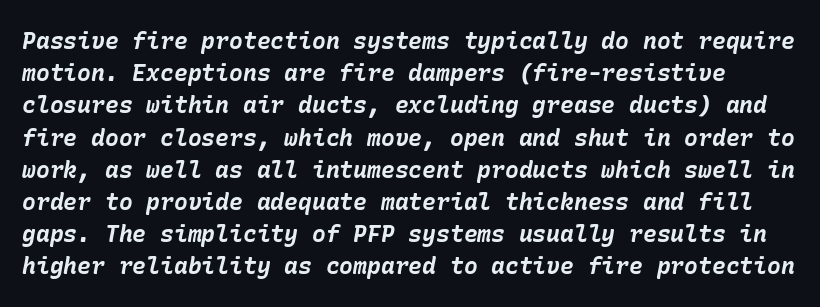
{"italic": "yes", "lean": "right", "slant_degrees": 10, "bold": "yes", "underline": "no", "line_spacing": "normal", "line_spacing_ratio": 1.4, "letter_spacing": "normal", "letter_spacing_em": 0.0, "glyph_px": 23}
